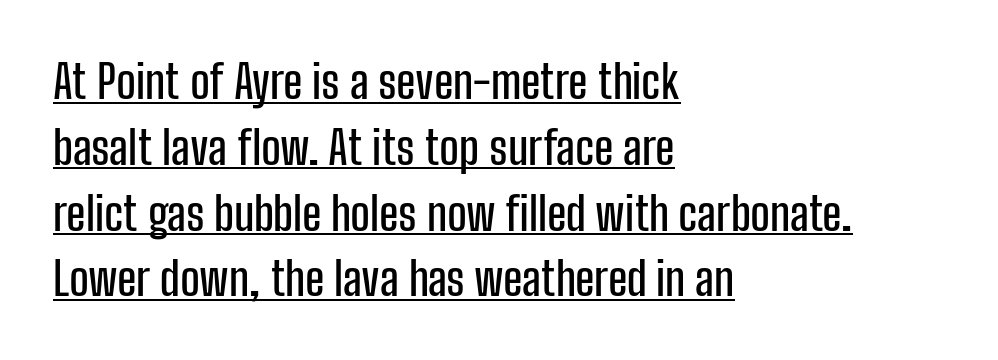
Q: Is the text italic (slanted)? A: No, it is upright.
Q: Is the typeface a serif or a sans-serif typeface? A: Sans-serif.
Q: Is the text underlined? A: Yes.
Q: How is the paragraph aligned? A: Left-aligned.
Q: Is the spacing between letters normal or unusually wide? A: Normal.
Q: Is the spacing between lines tight, normal or loose? A: Normal.
Q: Width (condensed, normal, or wide)? A: Condensed.
Q: Stroke contrast? A: Low.
Q: x-height? A: Medium.
Q: Monospaced? A: No.
